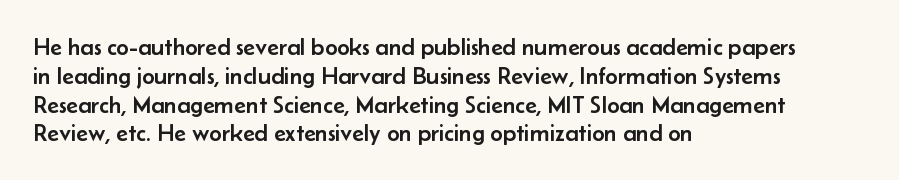
The image shows 24 px text type, upright; set left-aligned, line spacing 1.2x, normal letter spacing, not underlined.
